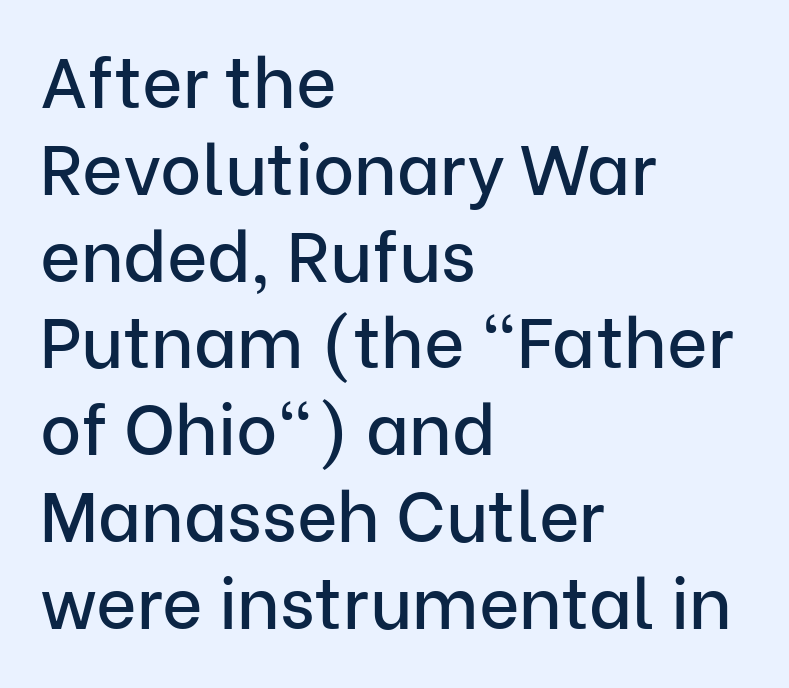
{"serif": "no", "italic": "no", "width": "normal", "stroke_contrast": "low", "x_height": "medium", "monospaced": "no", "underline": "no", "align": "left", "line_spacing_ratio": 1.24, "letter_spacing": "normal", "letter_spacing_em": 0.0, "glyph_px": 70}
